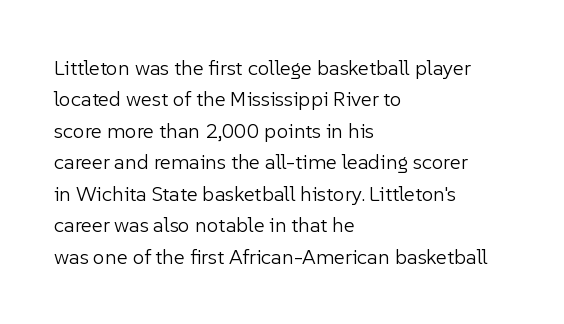
The image shows 21 px text type, upright; set left-aligned, normal line spacing (1.5x), normal letter spacing, not underlined.
